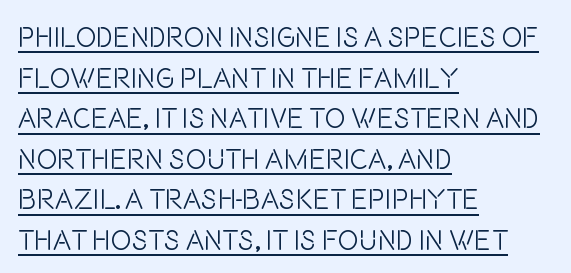
Q: Is the text bold? A: No.
Q: Is the text italic (slanted)? A: No, it is upright.
Q: Is the typeface a serif or a sans-serif typeface? A: Sans-serif.
Q: Is the text underlined? A: Yes.
Q: How is the paragraph aligned? A: Left-aligned.
Q: Is the spacing between letters normal or unusually wide? A: Normal.
Q: Is the spacing between lines tight, normal or loose? A: Normal.
Q: Width (condensed, normal, or wide)? A: Condensed.
Q: Stroke contrast? A: Low.
Q: x-height? A: Large.
Q: Monospaced? A: No.
